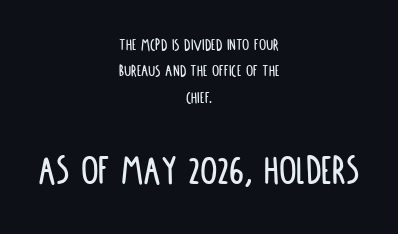
Q: Is the text italic (slanted)? A: No, it is upright.
Q: Is the typeface a serif or a sans-serif typeface? A: Sans-serif.
Q: Is the text underlined? A: No.
Q: How is the paragraph aligned? A: Centered.
Q: Is the spacing between letters normal or unusually wide? A: Normal.
Q: Is the spacing between lines tight, normal or loose? A: Normal.
Q: Which block of text is set in a larger size, the first (top) or the second (bottom)? A: The second (bottom) one.
Q: Width (condensed, normal, or wide)? A: Condensed.
Q: Stroke contrast? A: Low.
Q: x-height? A: Large.
Q: Monospaced? A: No.
